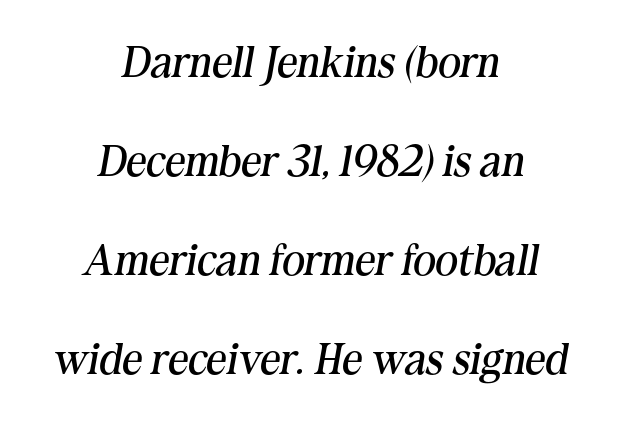
Only glyphs here, with clear space below each row. A typesetter would call this proportional, since set widths differ per character. This rendering employs a face with finishing strokes, i.e., a serif. Weight: in the light-to-regular range. In terms of posture, this sample is oblique.
